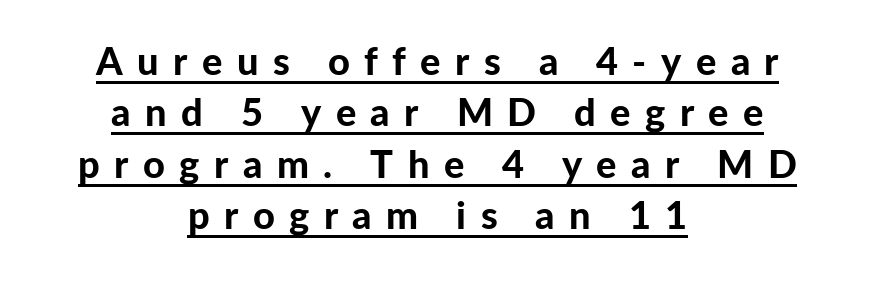
{"serif": "no", "italic": "no", "bold": "yes", "weight": "bold", "width": "normal", "stroke_contrast": "low", "x_height": "medium", "monospaced": "no", "underline": "yes", "align": "center", "line_spacing": "normal", "line_spacing_ratio": 1.35, "letter_spacing": "wide", "letter_spacing_em": 0.38, "glyph_px": 38}
